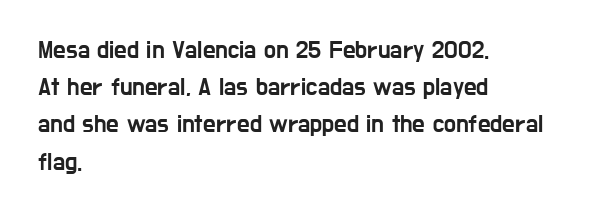
{"italic": "no", "underline": "no", "align": "left", "line_spacing": "normal", "line_spacing_ratio": 1.49, "letter_spacing": "normal", "letter_spacing_em": 0.0, "glyph_px": 25}
